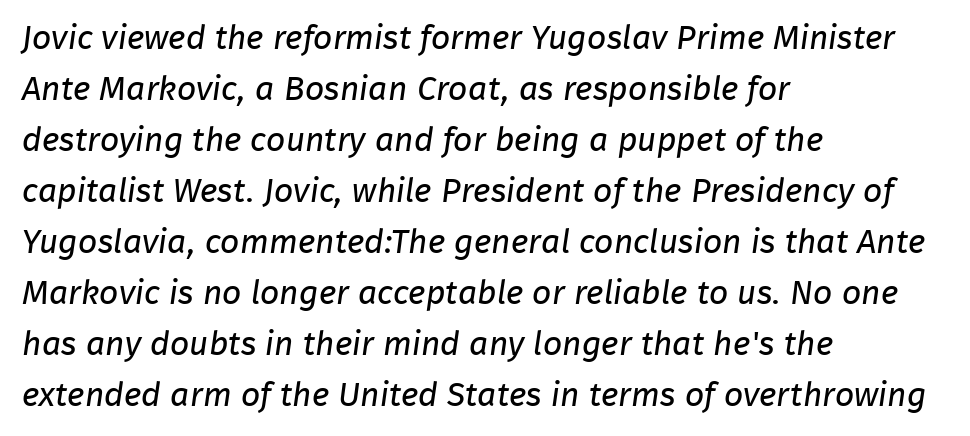
Q: Is the text bold? A: No.
Q: Is the typeface a serif or a sans-serif typeface? A: Sans-serif.
Q: Is the text underlined? A: No.
Q: How is the paragraph aligned? A: Left-aligned.
Q: Is the spacing between letters normal or unusually wide? A: Normal.
Q: Is the spacing between lines tight, normal or loose? A: Normal.
Q: Width (condensed, normal, or wide)? A: Normal.
Q: Stroke contrast? A: Low.
Q: x-height? A: Medium.
Q: Monospaced? A: No.
